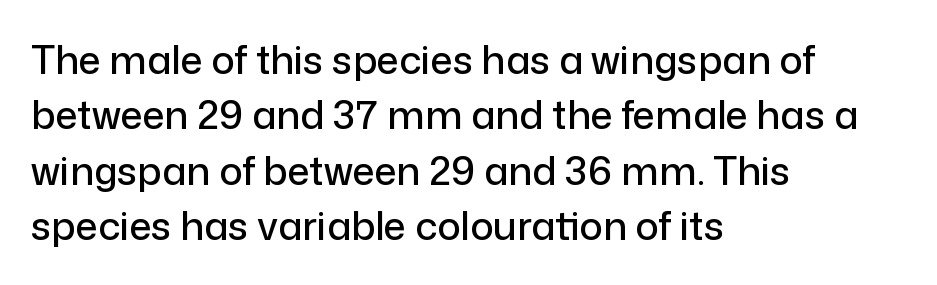
Q: Is the text italic (slanted)? A: No, it is upright.
Q: Is the typeface a serif or a sans-serif typeface? A: Sans-serif.
Q: Is the text underlined? A: No.
Q: How is the paragraph aligned? A: Left-aligned.
Q: Is the spacing between letters normal or unusually wide? A: Normal.
Q: Is the spacing between lines tight, normal or loose? A: Normal.
Q: Width (condensed, normal, or wide)? A: Normal.
Q: Stroke contrast? A: Low.
Q: x-height? A: Medium.
Q: Monospaced? A: No.
